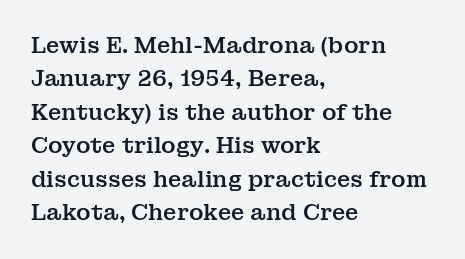
The image shows 22 px text type, upright; set left-aligned, normal line spacing (1.52x), normal letter spacing, not underlined.
